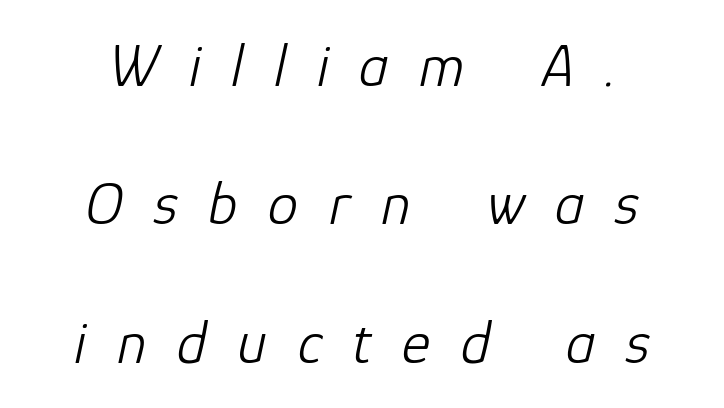
The foot of each line stays bare and open. Stem width sits at or under what a default text font uses. The designer dialed line spacing up above the default. Slant detected: the letters are inclined. Think of a printed novel: that variable character pitch is what you see here. Here the glyphs are tracked loosely, breaking word shapes into spaced letters.
